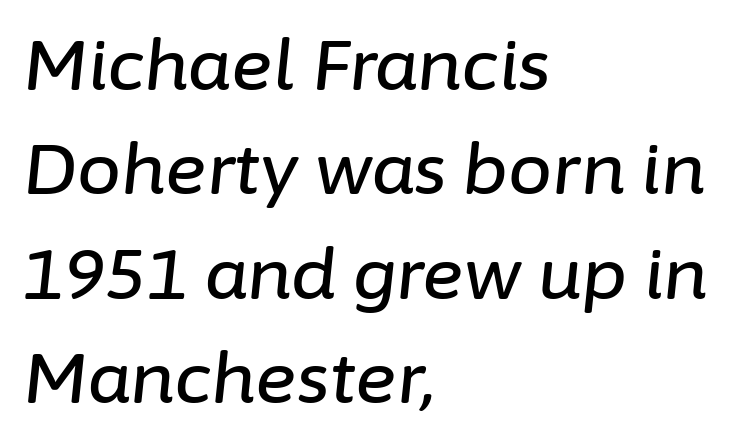
Characters follow at the spacing the type designer built in. The glyphs are unaccompanied by any horizontal stroke below them. What's the leading like? Ordinary, nothing unusual. Every character sits at an angle, as italics do. The rendering anchors every line to the left-hand side.
